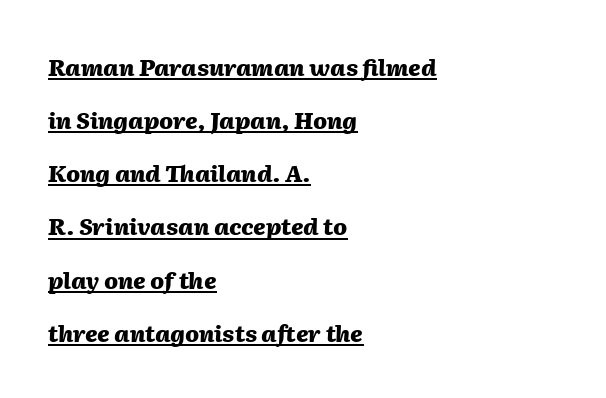
The image shows 23 px bold type, italic (leaning right); set left-aligned, loose line spacing (2.31x), normal letter spacing, underlined.
